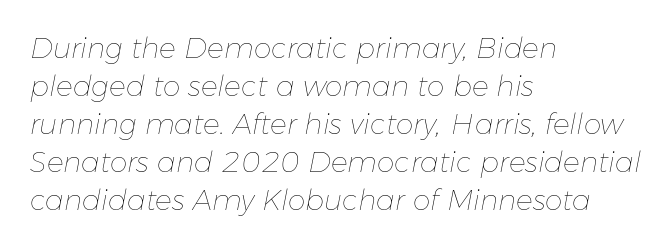
The image shows 28 px thin type, italic (leaning right); set left-aligned, normal line spacing (1.36x), normal letter spacing, not underlined; low stroke contrast and a medium x-height.
